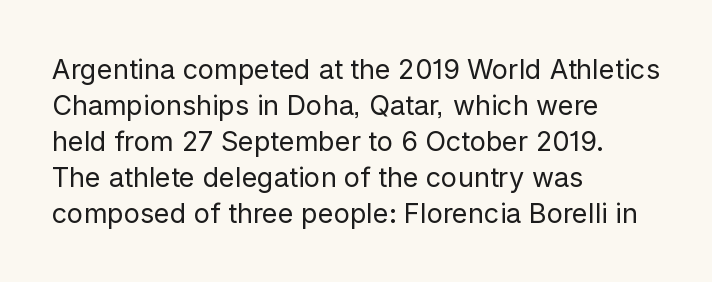
A clean baseline with only descenders dipping below it. The letters stand upright; this is a roman face. The letterforms sit shoulder to shoulder at normal distance. The compositor pushed each line to the left boundary.
